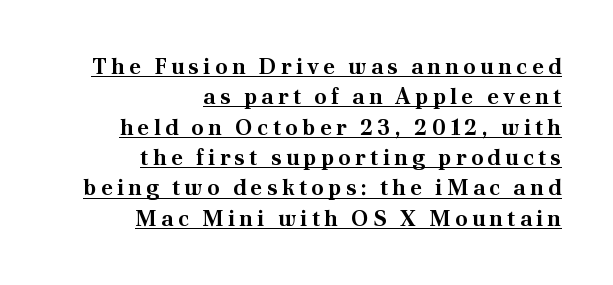
Q: Is the text bold? A: Yes.
Q: Is the text italic (slanted)? A: No, it is upright.
Q: Is the text underlined? A: Yes.
Q: How is the paragraph aligned? A: Right-aligned.
Q: Is the spacing between letters normal or unusually wide? A: Unusually wide.
Q: Is the spacing between lines tight, normal or loose? A: Normal.
